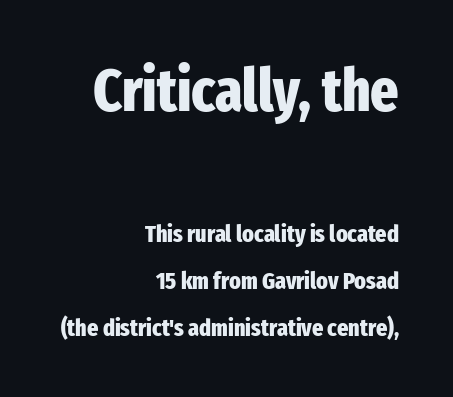
The image shows 60 px heavy, condensed sans-serif type, upright; set right-aligned, loose line spacing (1.95x), normal letter spacing, not underlined; the first (top) block is 2.5x larger; low stroke contrast and a medium x-height.
